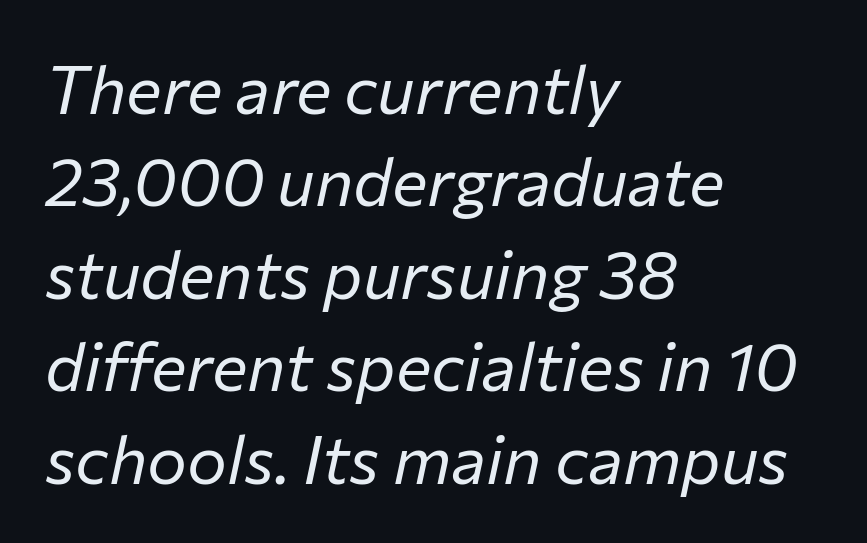
Weight: regular or lighter. Successive baselines arrive at the customary interval. Compared with ordinary roman type, these characters are visibly tilted. Leftover space on each line is placed entirely after the last word. These lines are rendered in a variable-pitch font. A bare baseline throughout the passage.
